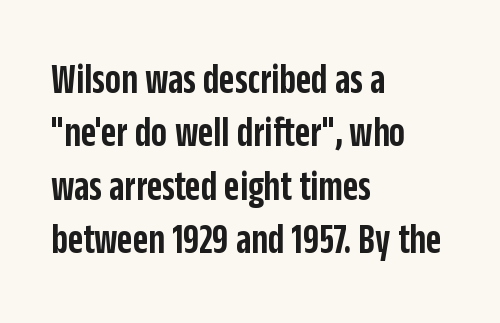
Q: Is the text bold? A: Semi-bold.
Q: Is the text italic (slanted)? A: No, it is upright.
Q: Is the typeface a serif or a sans-serif typeface? A: Sans-serif.
Q: Is the text underlined? A: No.
Q: How is the paragraph aligned? A: Left-aligned.
Q: Is the spacing between letters normal or unusually wide? A: Normal.
Q: Is the spacing between lines tight, normal or loose? A: Normal.
Q: Width (condensed, normal, or wide)? A: Condensed.
Q: Stroke contrast? A: Low.
Q: x-height? A: Large.
Q: Monospaced? A: No.
